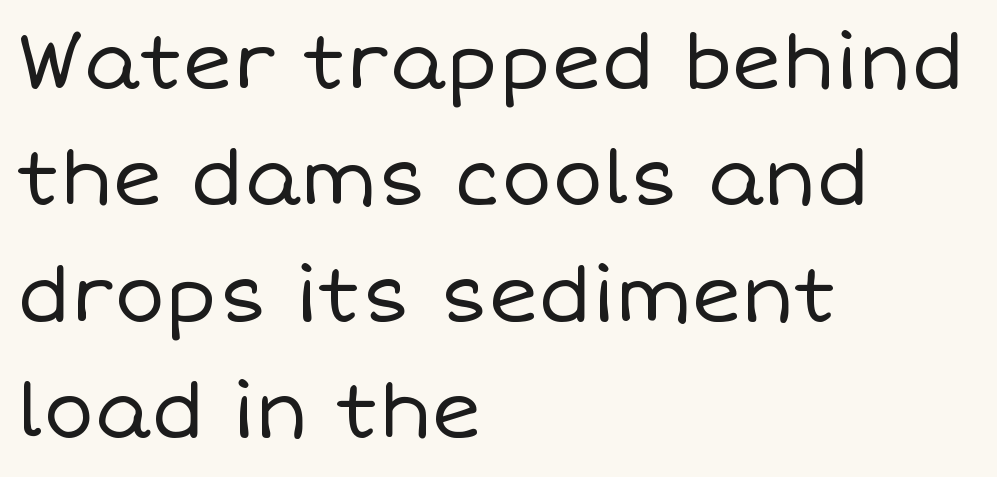
A typesetter would call this proportional, since set widths differ per character. The rows are spaced the way most documents space them. Visually the block forms a straight wall on the left and a jagged coastline on the right. These lines keep a tight, regular rhythm from letter to letter. The string is rendered with underlining switched off. Nope, not italic — everything's standing straight.
